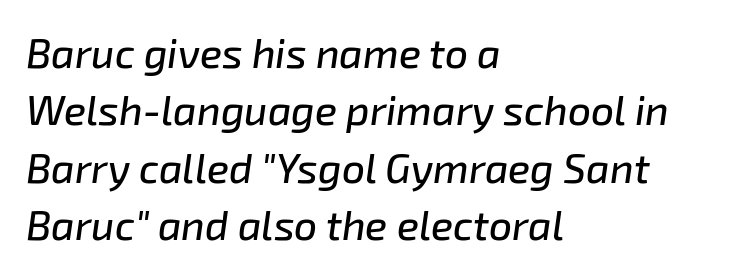
The image shows 41 px text type, italic (leaning right); set left-aligned, normal line spacing (1.4x), normal letter spacing, not underlined; low stroke contrast and a medium x-height.
